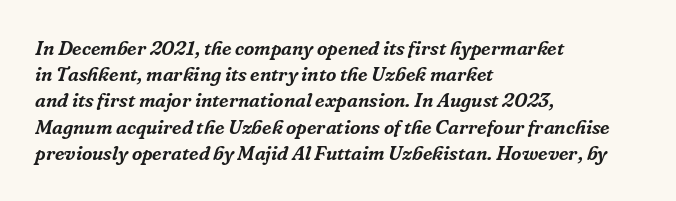
It's the slanting kind of type. The glyphs are unaccompanied by any horizontal stroke below them. Casual observation: everything's shoved over to the left. Line spacing here is normal. Spacing between characters is what you'd get straight out of the box.
